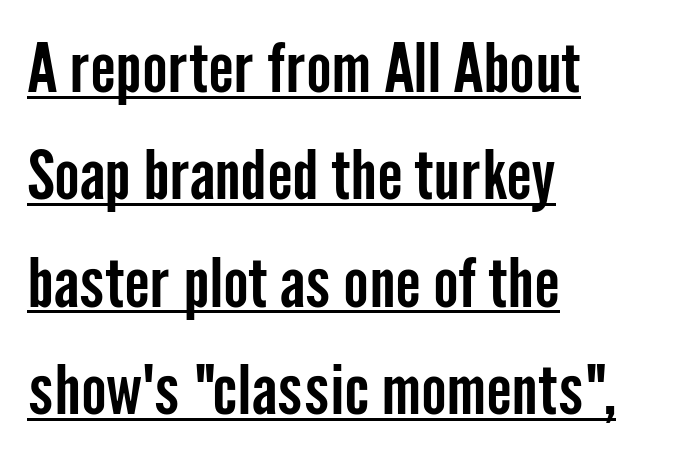
Where is the straight margin? On the left. The letters advance in unequal steps, a hallmark of proportional type. Characters remain perfectly vertical along every line. Observe the absence of serifs on each vertical stroke in this sample.
